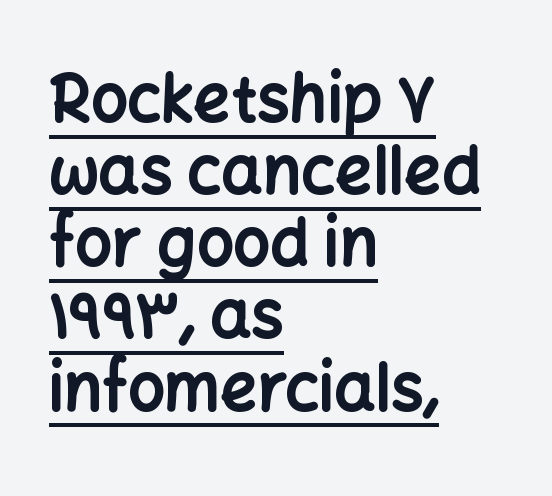
The image shows 65 px bold sans-serif type, upright; set left-aligned, tight line spacing (1.11x), normal letter spacing, underlined; low stroke contrast and a medium x-height.
